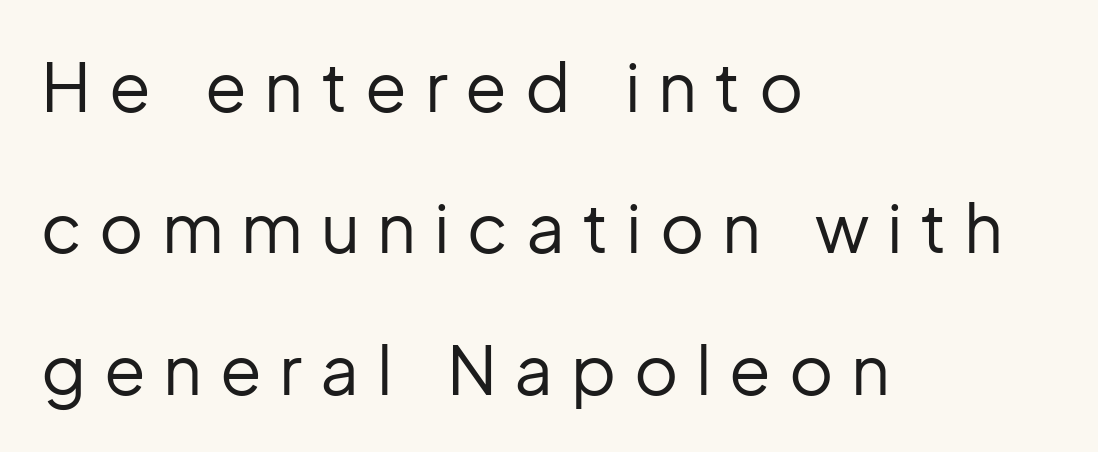
{"serif": "no", "italic": "no", "bold": "no", "weight": "regular", "width": "normal", "stroke_contrast": "low", "x_height": "medium", "monospaced": "no", "underline": "no", "align": "left", "line_spacing": "loose", "line_spacing_ratio": 2.08, "letter_spacing": "wide", "letter_spacing_em": 0.26, "glyph_px": 68}
